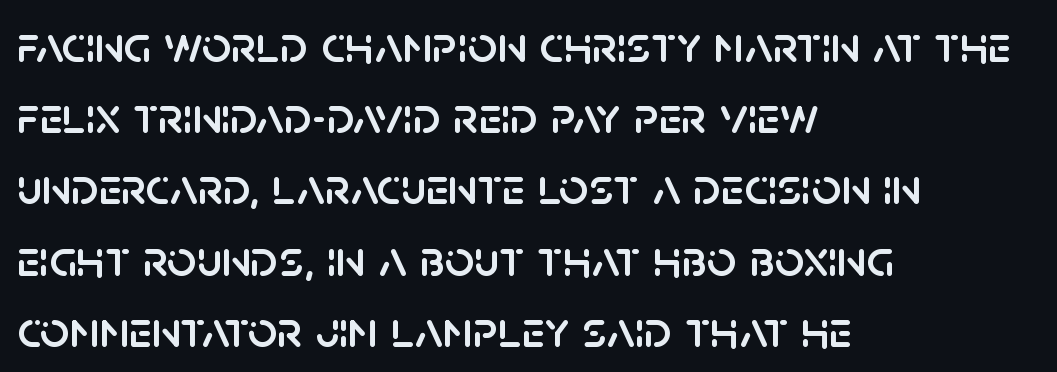
The image shows 52 px sans-serif type, upright; set left-aligned, normal line spacing (1.37x), normal letter spacing, not underlined; low stroke contrast and a large x-height.
